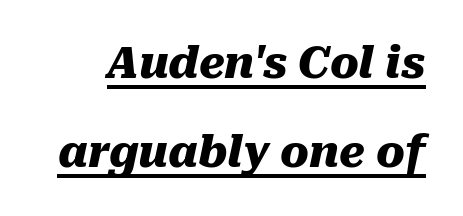
The image shows 43 px heavy type, italic (leaning right); set loose line spacing (2.06x), normal letter spacing, underlined; medium stroke contrast and a medium x-height.
